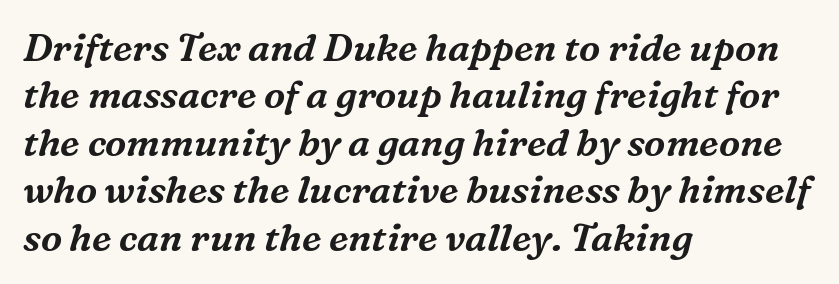
The image shows 38 px serif type, italic (leaning right); set left-aligned, normal line spacing (1.25x), normal letter spacing, not underlined; medium stroke contrast and a medium x-height.
